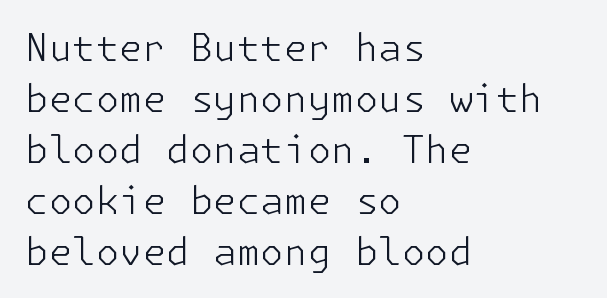
Q: Is the text bold? A: No.
Q: Is the text italic (slanted)? A: No, it is upright.
Q: Is the typeface a serif or a sans-serif typeface? A: Sans-serif.
Q: Is the text underlined? A: No.
Q: How is the paragraph aligned? A: Left-aligned.
Q: Is the spacing between letters normal or unusually wide? A: Normal.
Q: Is the spacing between lines tight, normal or loose? A: Normal.
Q: Width (condensed, normal, or wide)? A: Normal.
Q: Stroke contrast? A: Low.
Q: x-height? A: Medium.
